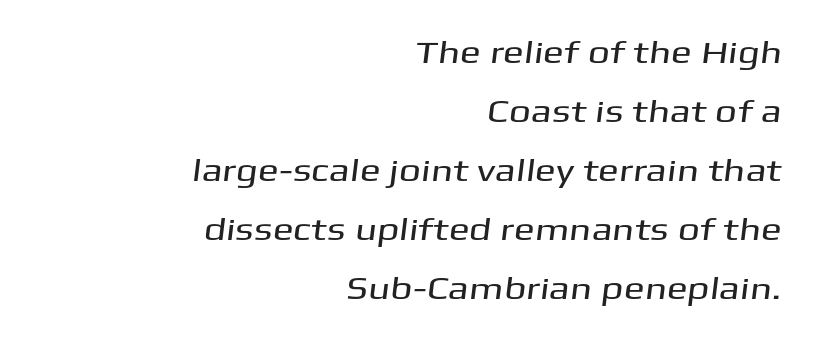
{"serif": "no", "width": "wide", "stroke_contrast": "medium", "x_height": "medium", "monospaced": "no", "underline": "no", "align": "right", "line_spacing": "loose", "line_spacing_ratio": 1.9, "letter_spacing": "normal", "letter_spacing_em": 0.0, "glyph_px": 31}
